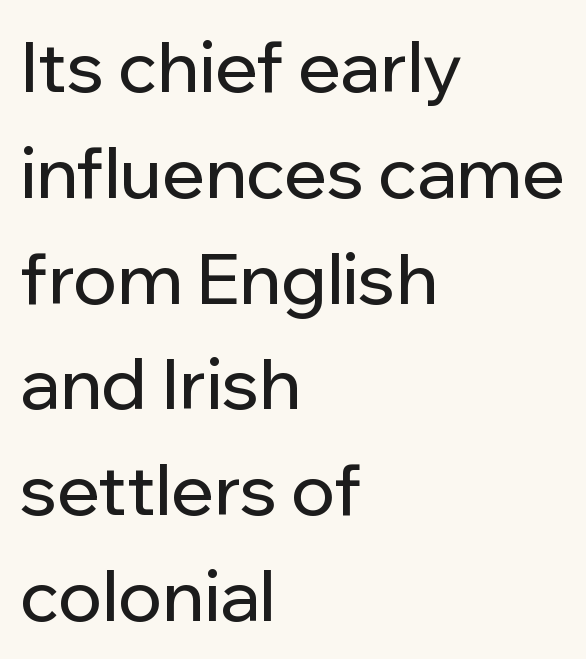
The designer went with a sans here, leaving each stem footless. Looks like regular typesetting: each glyph gets only the width it needs. These lines are set flush left with a ragged right edge. No word sits above an underline.
